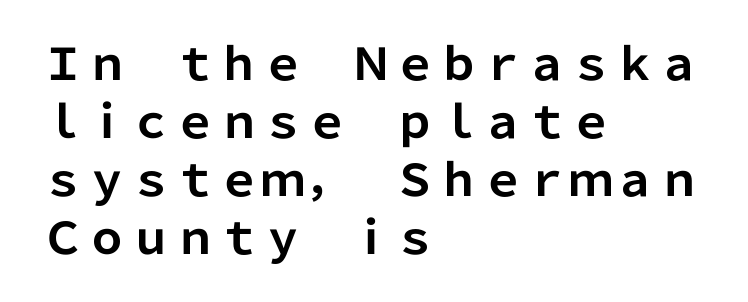
The image shows 44 px bold sans-serif type, upright; set left-aligned, normal line spacing (1.32x), normal letter spacing, not underlined; low stroke contrast and a medium x-height.
